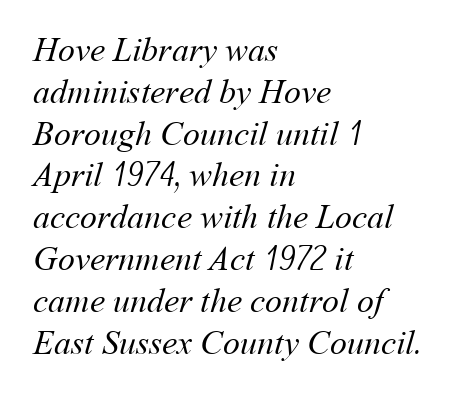
The image shows 34 px regular-weight type; set left-aligned, line spacing 1.23x, normal letter spacing, not underlined; medium stroke contrast and a medium x-height.
